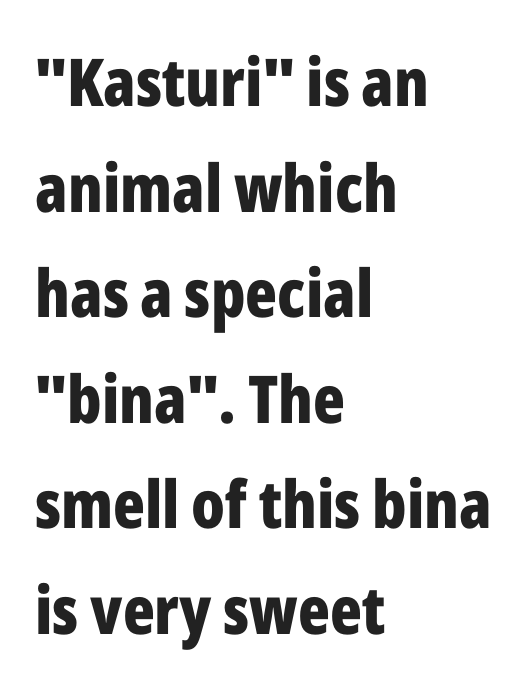
The image shows 66 px bold, condensed sans-serif type, upright; set left-aligned, normal line spacing (1.6x), normal letter spacing, not underlined; low stroke contrast and a medium x-height.
